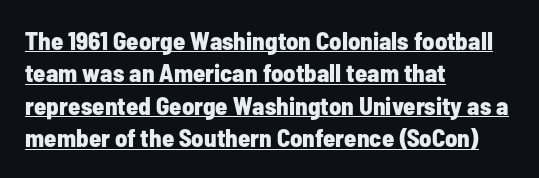
{"italic": "no", "bold": "yes", "underline": "yes", "align": "left", "line_spacing": "normal", "line_spacing_ratio": 1.3, "letter_spacing": "normal", "letter_spacing_em": 0.0, "glyph_px": 25}
